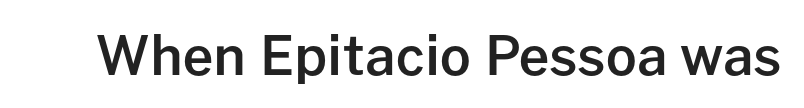
{"serif": "no", "italic": "no", "bold": "semi", "weight": "semibold", "width": "normal", "stroke_contrast": "low", "x_height": "medium", "monospaced": "no", "underline": "no", "letter_spacing": "normal", "letter_spacing_em": 0.0, "glyph_px": 54}
